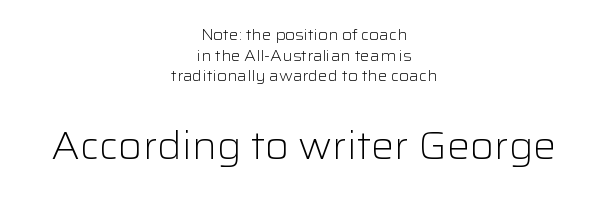
Nothing sits at the stroke ends, so this counts as sans-serif. Students, note that the glyphs here touch the page at normal intervals. Posture: upright roman. Which chunk is bigger? The second one — the bottom block dwarfs the top.
